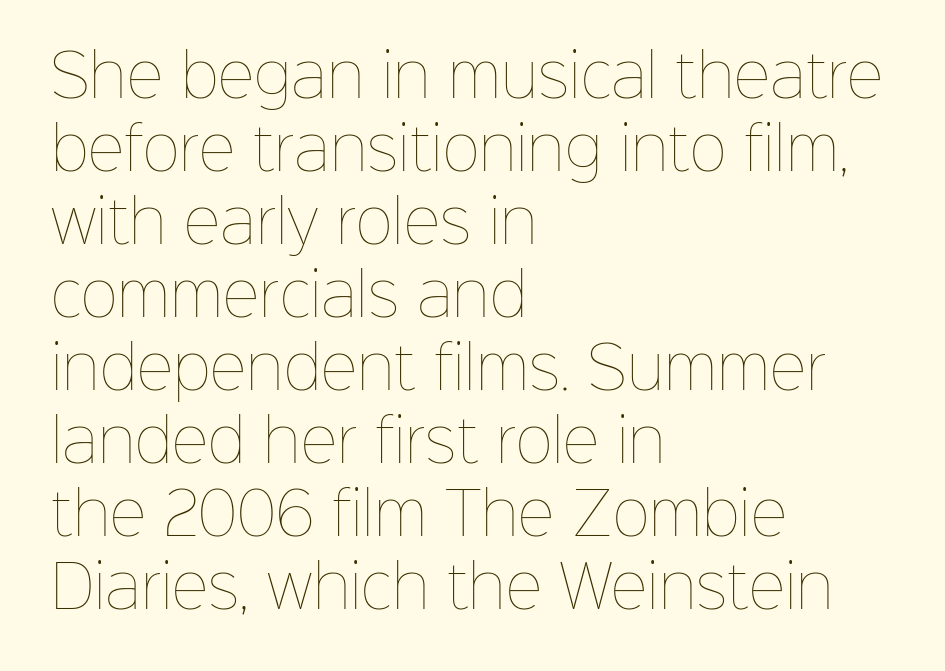
The image shows 57 px thin type, upright; set left-aligned, normal line spacing (1.28x), normal letter spacing, not underlined; low stroke contrast and a medium x-height.
